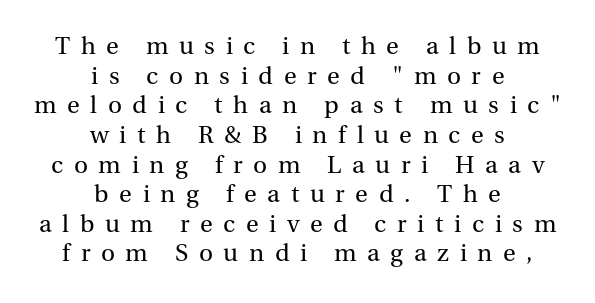
A typesetter would call this leading minimal, almost set solid. Notice how the stems are strictly vertical — no italics here. Stems and bowls with no extra thickness — not bold. The glyphs are unaccompanied by any horizontal stroke below them.
